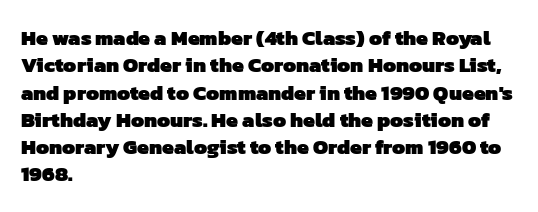
The image shows 21 px bold type; set left-aligned, normal line spacing (1.3x), normal letter spacing, not underlined.
